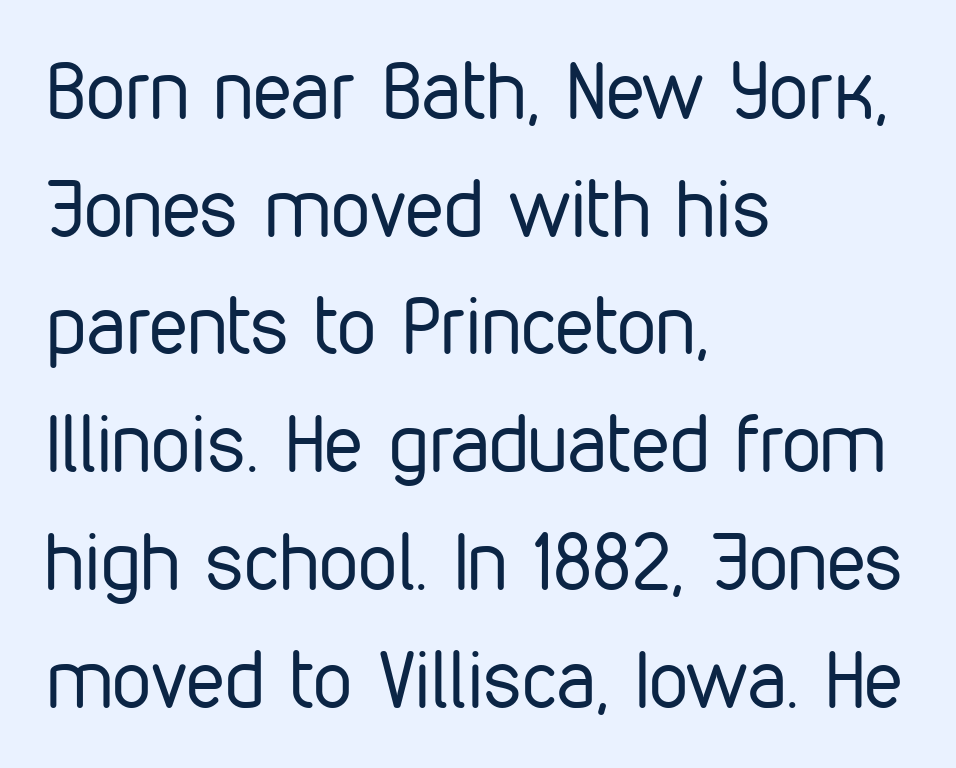
The image shows 79 px regular-weight, condensed sans-serif type, upright; set left-aligned, normal line spacing (1.49x), normal letter spacing, not underlined; low stroke contrast and a medium x-height.
